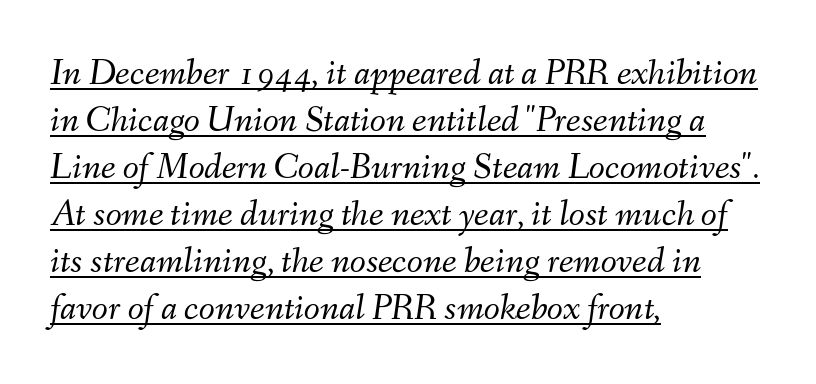
Notice how the stems are inclined rather than vertical — that's the hallmark of italics. The lines are quadded left. Varying glyph widths throughout — classic text-font behaviour. The letters sit at their default tracking, neither squeezed nor spread.
